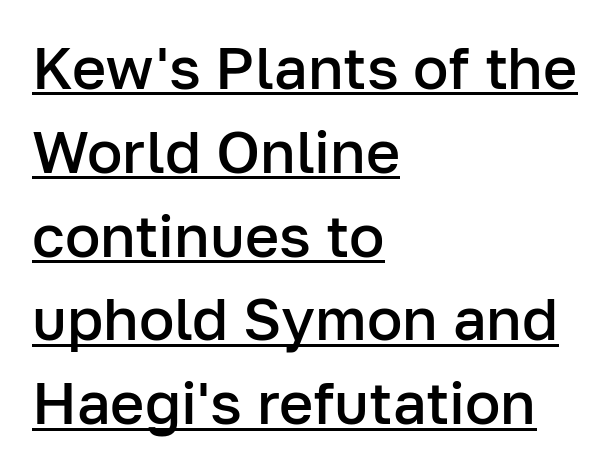
The image shows 59 px semibold sans-serif type, upright; set left-aligned, normal line spacing (1.42x), normal letter spacing, underlined; low stroke contrast and a medium x-height.
